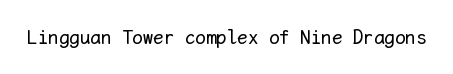
{"italic": "no", "bold": "no", "underline": "no", "letter_spacing": "normal", "letter_spacing_em": 0.0, "glyph_px": 21}
